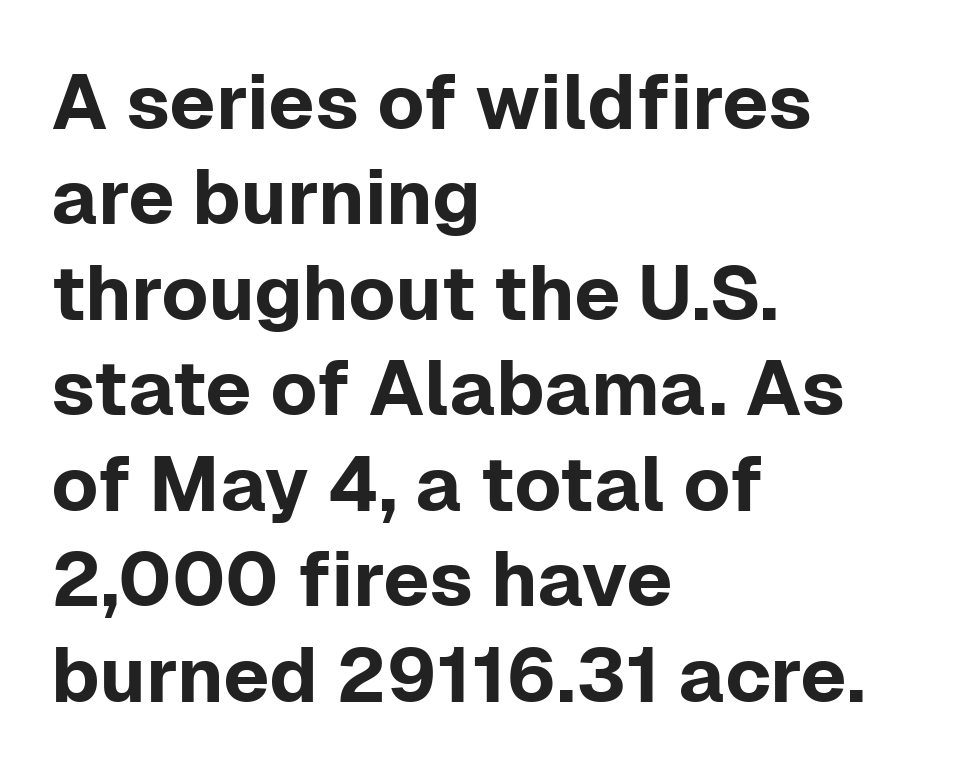
The image shows 77 px sans-serif type, upright; set left-aligned, line spacing 1.24x, normal letter spacing, not underlined; low stroke contrast and a medium x-height.
